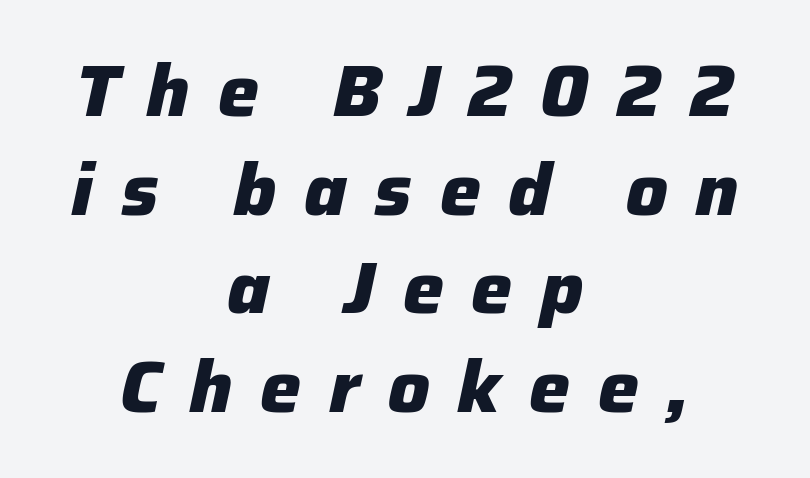
Q: Is the text bold? A: Yes.
Q: Is the text italic (slanted)? A: Yes, it leans right by about 12 degrees.
Q: Is the text underlined? A: No.
Q: How is the paragraph aligned? A: Centered.
Q: Is the spacing between letters normal or unusually wide? A: Unusually wide.
Q: Is the spacing between lines tight, normal or loose? A: Normal.
Q: Width (condensed, normal, or wide)? A: Normal.
Q: Stroke contrast? A: Low.
Q: x-height? A: Medium.
Q: Monospaced? A: No.
